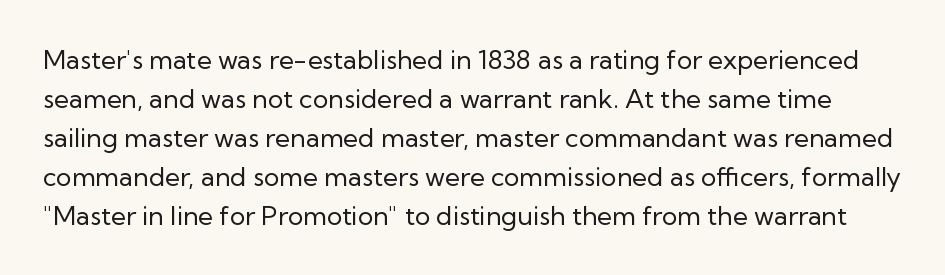
The image shows 26 px text type, upright; set normal line spacing (1.5x), normal letter spacing, not underlined.
